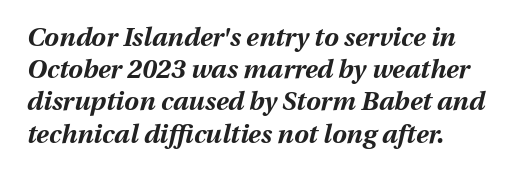
Q: Is the text bold? A: Yes.
Q: Is the text italic (slanted)? A: Yes, it leans right by about 13 degrees.
Q: Is the text underlined? A: No.
Q: How is the paragraph aligned? A: Left-aligned.
Q: Is the spacing between letters normal or unusually wide? A: Normal.
